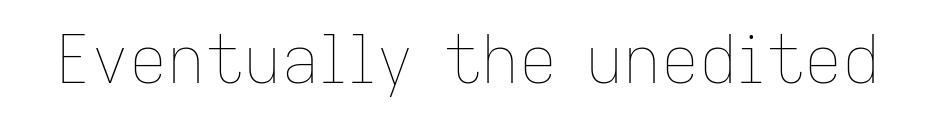
The font sits on the lighter half of the weight spectrum, regular included. You can tell it's not italic because the verticals are truly vertical. Nobody drew a line under any word here. Honestly, the letter spacing is just normal — you wouldn't notice it. Do the characters align in a grid? No, the font is proportional.
